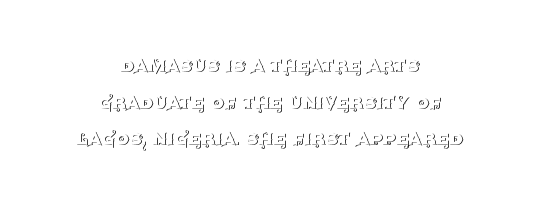
{"italic": "no", "bold": "no", "underline": "no", "align": "center", "line_spacing": "normal", "line_spacing_ratio": 1.66, "letter_spacing": "normal", "letter_spacing_em": 0.0, "glyph_px": 22}
